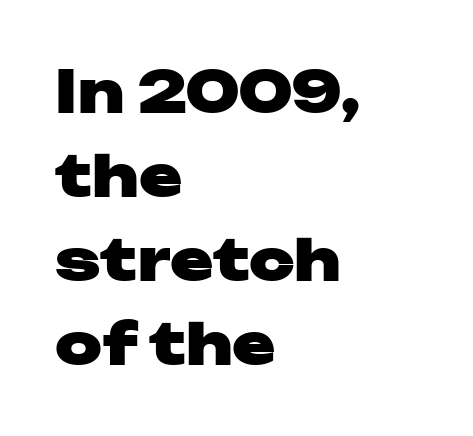
{"serif": "no", "italic": "no", "bold": "yes", "weight": "heavy", "width": "wide", "stroke_contrast": "low", "x_height": "medium", "monospaced": "no", "underline": "no", "align": "left", "line_spacing": "normal", "line_spacing_ratio": 1.45, "letter_spacing": "normal", "letter_spacing_em": 0.0, "glyph_px": 58}
